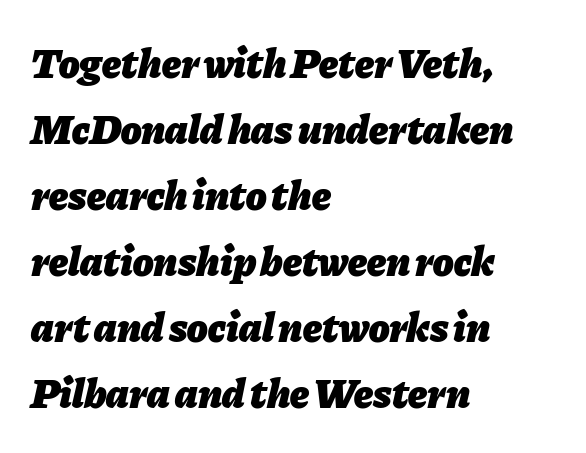
{"italic": "yes", "lean": "right", "slant_degrees": 11, "bold": "yes", "weight": "heavy", "width": "normal", "stroke_contrast": "low", "x_height": "medium", "monospaced": "no", "underline": "no", "align": "left", "line_spacing": "normal", "line_spacing_ratio": 1.57, "letter_spacing": "normal", "letter_spacing_em": 0.0, "glyph_px": 42}
